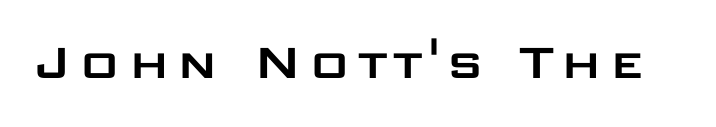
{"serif": "no", "italic": "no", "width": "wide", "stroke_contrast": "low", "x_height": "large", "monospaced": "no", "underline": "no", "glyph_px": 56}
